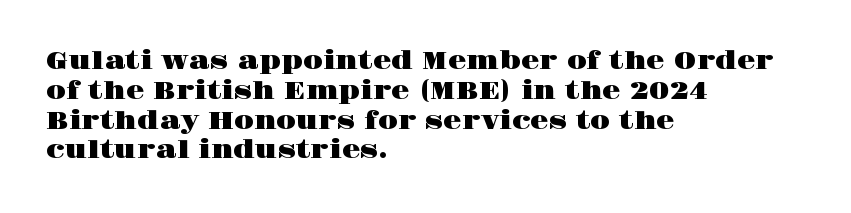
{"italic": "no", "underline": "no", "align": "left", "line_spacing_ratio": 1.24, "letter_spacing": "normal", "letter_spacing_em": 0.0, "glyph_px": 24}
